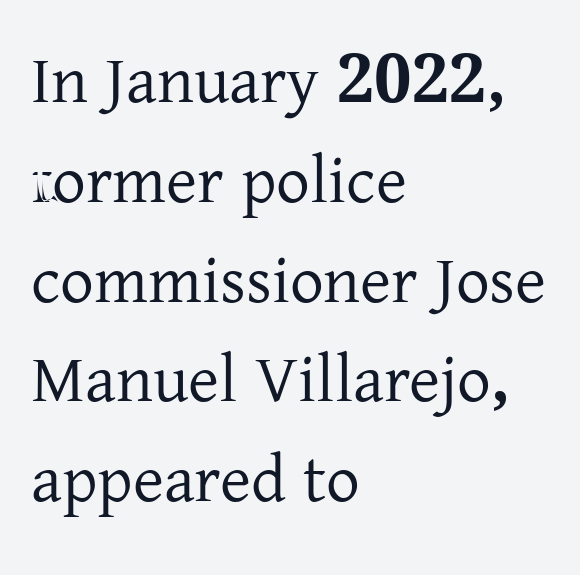
The image shows 67 px serif type, upright; set left-aligned, normal line spacing (1.49x), normal letter spacing, not underlined; low stroke contrast and a medium x-height.
